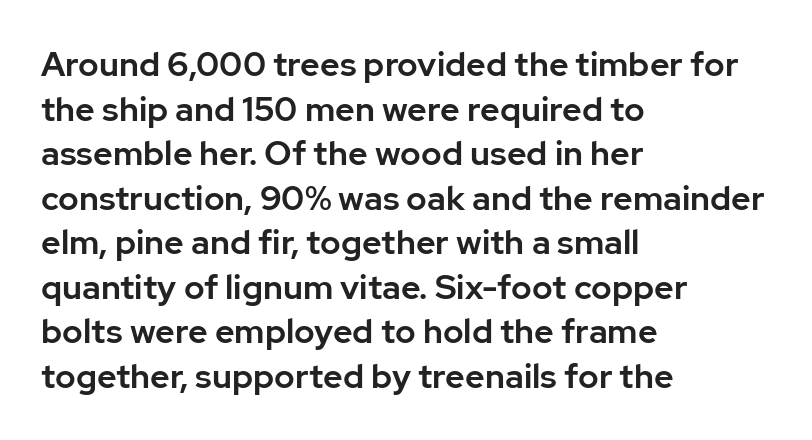
The passage shown is typeset with a sans-serif family. Character widths vary here, with narrow letters taking less room than wide ones. Vertically, the passage feels balanced, rows spaced as you'd expect. Between one letter and the next there's only the usual sliver of space. These lines stack with their left ends in a neat column. In terms of posture, this sample is upright.
